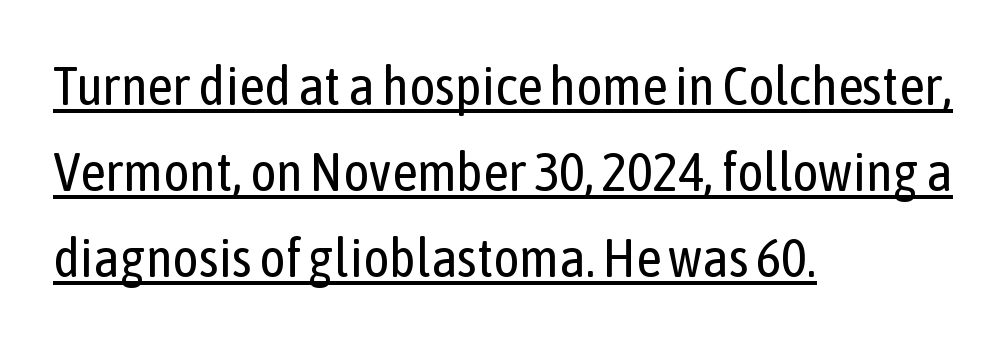
Q: Is the text bold? A: No.
Q: Is the text italic (slanted)? A: No, it is upright.
Q: Is the typeface a serif or a sans-serif typeface? A: Sans-serif.
Q: Is the text underlined? A: Yes.
Q: How is the paragraph aligned? A: Left-aligned.
Q: Is the spacing between letters normal or unusually wide? A: Normal.
Q: Is the spacing between lines tight, normal or loose? A: Normal.
Q: Width (condensed, normal, or wide)? A: Condensed.
Q: Stroke contrast? A: Low.
Q: x-height? A: Medium.
Q: Monospaced? A: No.
